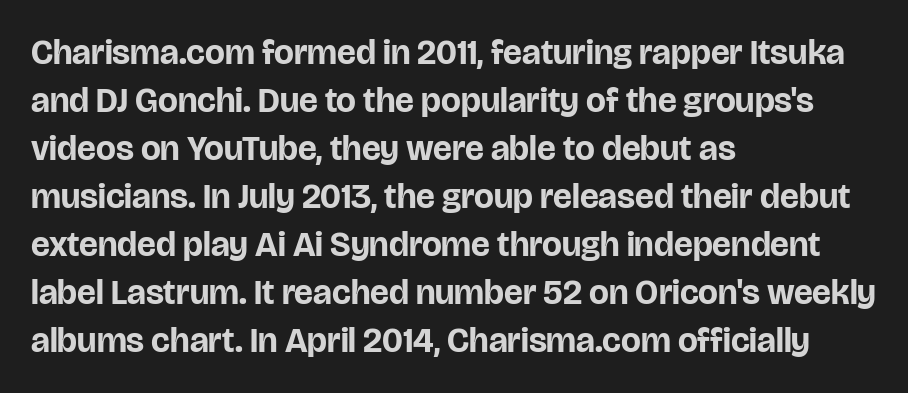
Q: Is the text bold? A: Yes.
Q: Is the text italic (slanted)? A: No, it is upright.
Q: Is the typeface a serif or a sans-serif typeface? A: Sans-serif.
Q: Is the text underlined? A: No.
Q: How is the paragraph aligned? A: Left-aligned.
Q: Is the spacing between letters normal or unusually wide? A: Normal.
Q: Is the spacing between lines tight, normal or loose? A: Normal.
Q: Width (condensed, normal, or wide)? A: Normal.
Q: Stroke contrast? A: Low.
Q: x-height? A: Large.
Q: Monospaced? A: No.
